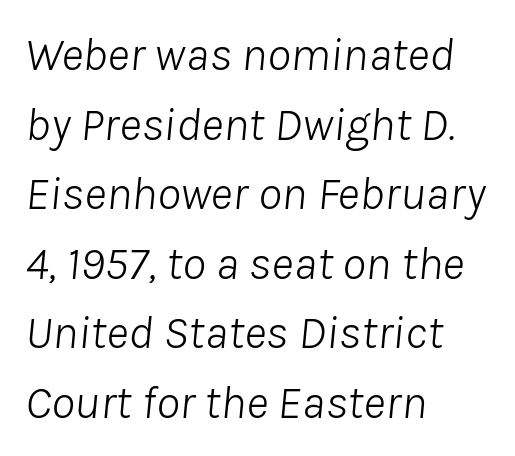
Words float on clear page, feet unadorned. On a weight scale, this lands at 450 or below. Slanted lettering throughout. The block of text has a typical density, with ordinary space between rows. Does extra space separate the letters? No, they use regular spacing. Each letter keeps its own natural width here, so spacing adapts to shape.
